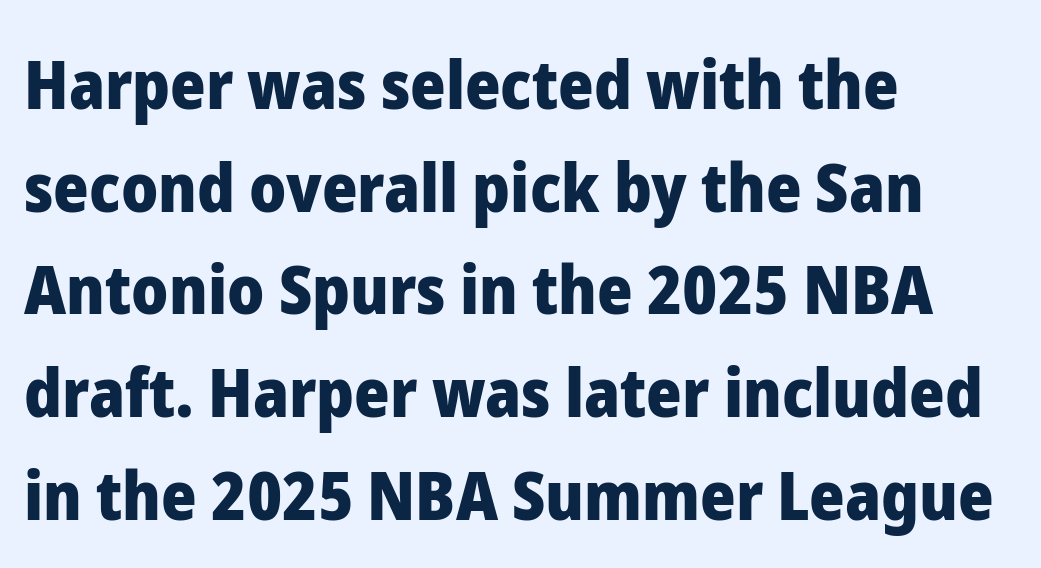
{"serif": "no", "italic": "no", "bold": "yes", "weight": "heavy", "width": "normal", "stroke_contrast": "low", "x_height": "medium", "monospaced": "no", "underline": "no", "align": "left", "line_spacing": "normal", "line_spacing_ratio": 1.51, "letter_spacing": "normal", "letter_spacing_em": 0.0, "glyph_px": 68}
